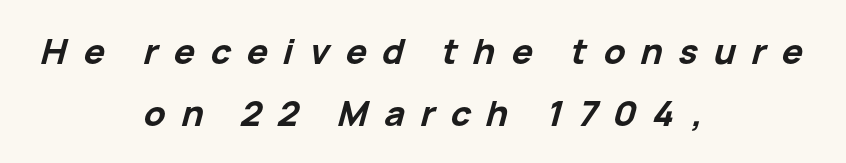
Q: Is the text bold? A: Yes.
Q: Is the text italic (slanted)? A: Yes, it leans right by about 15 degrees.
Q: Is the text underlined? A: No.
Q: How is the paragraph aligned? A: Centered.
Q: Is the spacing between letters normal or unusually wide? A: Unusually wide.
Q: Width (condensed, normal, or wide)? A: Normal.
Q: Stroke contrast? A: Low.
Q: x-height? A: Medium.
Q: Monospaced? A: No.
